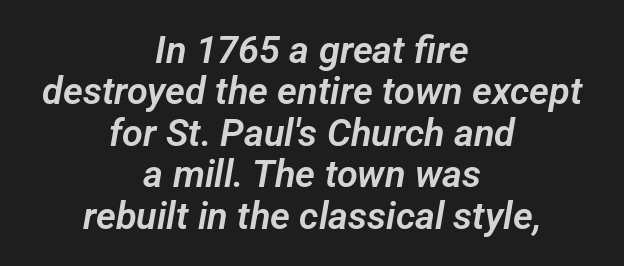
The lines in this sample share a center point and differ in where they start and stop. Each letter keeps its own natural width here, so spacing adapts to shape. Clear beneath every line of the passage. The line-height multiplier appears low, near solid setting. The letters sit at their default tracking, neither squeezed nor spread.
